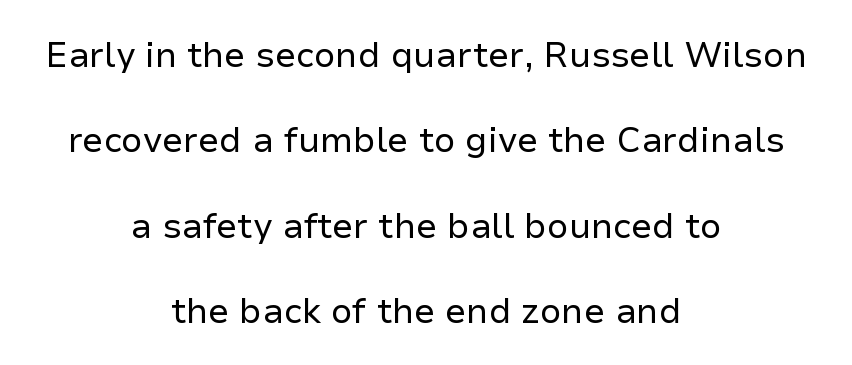
The image shows 35 px regular-weight sans-serif type, upright; set centered, loose line spacing (2.44x), normal letter spacing, not underlined; low stroke contrast and a medium x-height.
